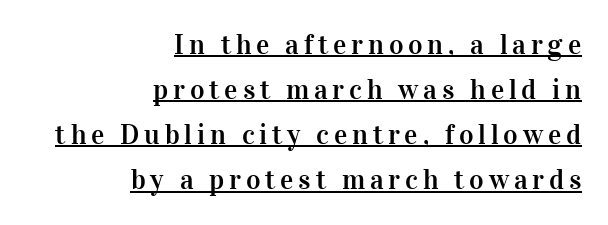
Q: Is the text italic (slanted)? A: No, it is upright.
Q: Is the typeface a serif or a sans-serif typeface? A: Serif.
Q: Is the text underlined? A: Yes.
Q: How is the paragraph aligned? A: Right-aligned.
Q: Is the spacing between lines tight, normal or loose? A: Normal.
Q: Width (condensed, normal, or wide)? A: Normal.
Q: Stroke contrast? A: High.
Q: x-height? A: Medium.
Q: Monospaced? A: No.
